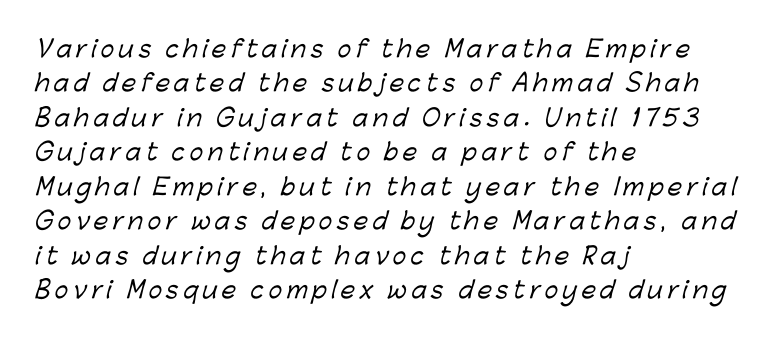
Q: Is the text underlined? A: No.
Q: How is the paragraph aligned? A: Left-aligned.
Q: Is the spacing between lines tight, normal or loose? A: Normal.
